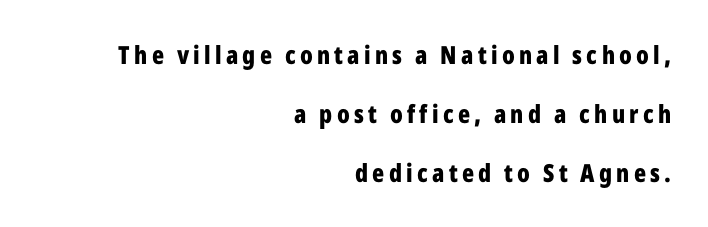
{"italic": "no", "bold": "yes", "underline": "no", "align": "right", "line_spacing": "loose", "line_spacing_ratio": 2.36, "glyph_px": 25}
